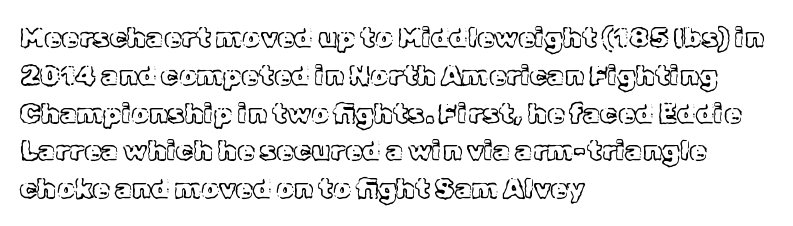
Q: Is the text italic (slanted)? A: No, it is upright.
Q: Is the text underlined? A: No.
Q: How is the paragraph aligned? A: Left-aligned.
Q: Is the spacing between letters normal or unusually wide? A: Normal.
Q: Is the spacing between lines tight, normal or loose? A: Normal.
Q: Width (condensed, normal, or wide)? A: Normal.
Q: x-height? A: Medium.
Q: Monospaced? A: No.
